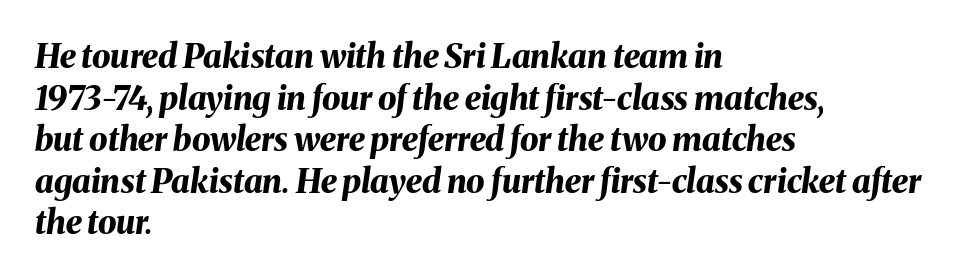
The image shows 33 px bold type, italic (leaning right); set left-aligned, normal line spacing (1.26x), normal letter spacing, not underlined; medium stroke contrast and a medium x-height.
